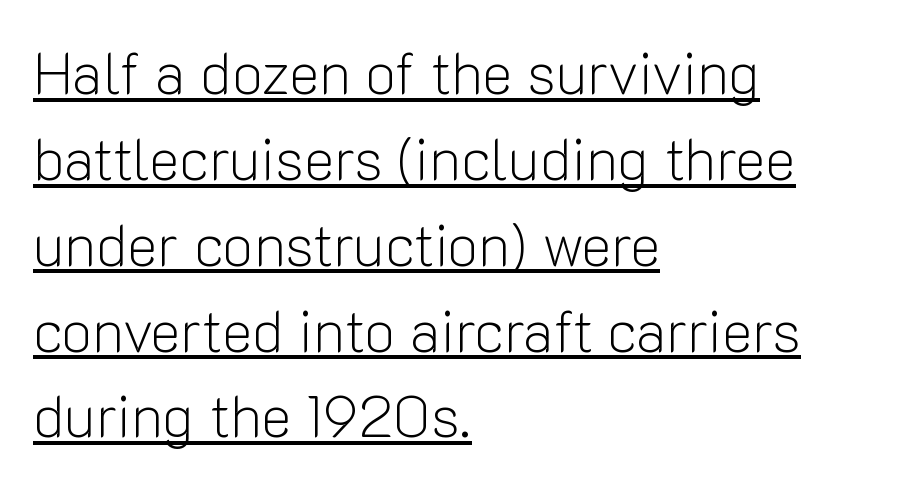
A typesetter would label this face a sans. Every word sits above its own underline. Compared with typical body copy, the letter spacing here is the same. Tall strokes in this sample are plumb rather than angled. Vertical stems look standard width or narrower in stroke. Character widths vary here, with narrow letters taking less room than wide ones.
